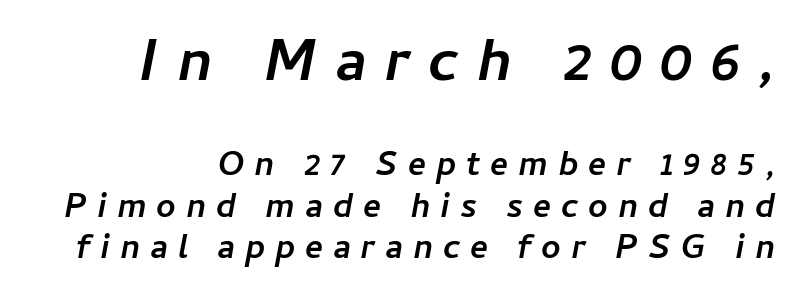
{"italic": "yes", "lean": "right", "slant_degrees": 11, "bold": "yes", "weight": "semibold", "width": "normal", "stroke_contrast": "low", "x_height": "medium", "monospaced": "no", "underline": "no", "align": "right", "line_spacing_ratio": 1.22, "letter_spacing": "wide", "letter_spacing_em": 0.29, "larger_block": "first", "size_ratio": 1.76, "glyph_px": 60}
